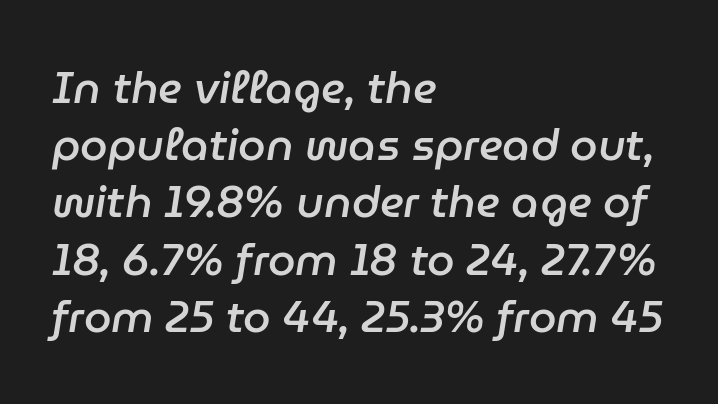
Q: Is the text bold? A: Semi-bold.
Q: Is the text italic (slanted)? A: Yes, it leans right by about 9 degrees.
Q: Is the text underlined? A: No.
Q: How is the paragraph aligned? A: Left-aligned.
Q: Is the spacing between letters normal or unusually wide? A: Normal.
Q: Is the spacing between lines tight, normal or loose? A: Normal.
Q: Width (condensed, normal, or wide)? A: Normal.
Q: Stroke contrast? A: Low.
Q: x-height? A: Medium.
Q: Monospaced? A: No.
